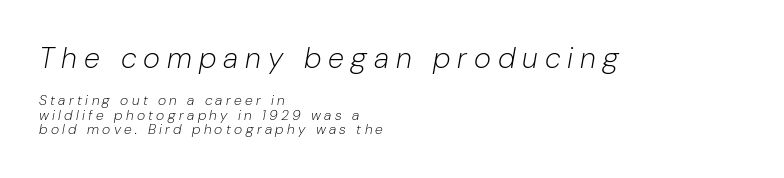
The strokes are not fattened; the text isn't bold. These two chunks differ in scale, with the top chunk taking the larger measure. The glyphs look as if they've been sheared to an angle. The foot of each line stays bare and open. This sample has the flowing, uneven cadence of proportional lettering.
